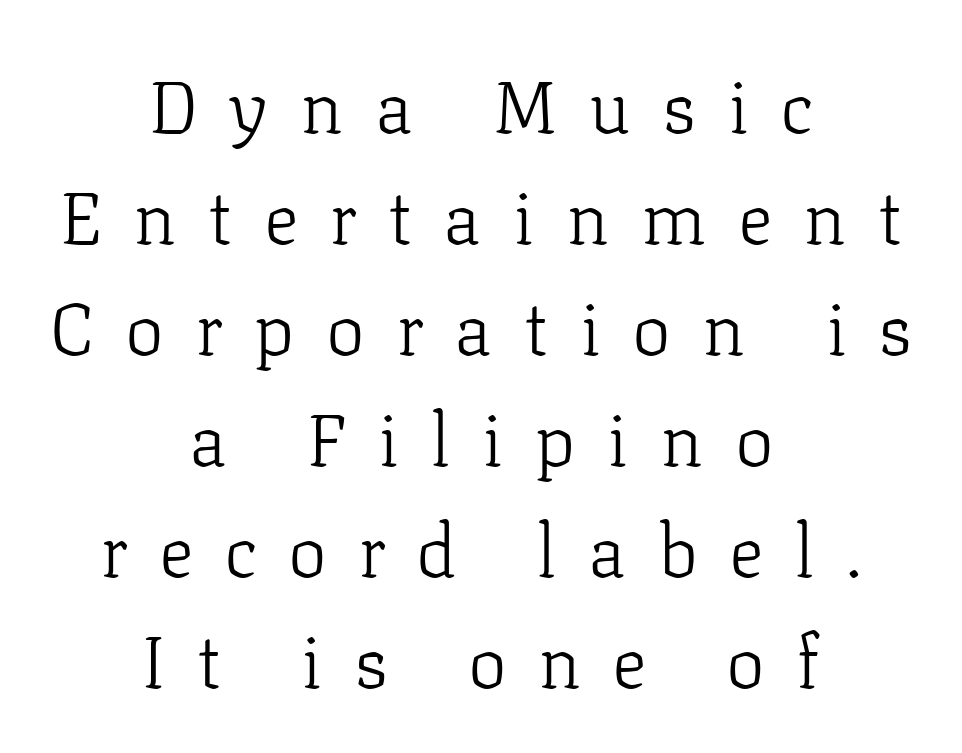
Q: Is the text bold? A: No.
Q: Is the text italic (slanted)? A: No, it is upright.
Q: Is the typeface a serif or a sans-serif typeface? A: Serif.
Q: Is the text underlined? A: No.
Q: How is the paragraph aligned? A: Centered.
Q: Is the spacing between letters normal or unusually wide? A: Unusually wide.
Q: Is the spacing between lines tight, normal or loose? A: Normal.
Q: Width (condensed, normal, or wide)? A: Normal.
Q: Stroke contrast? A: Low.
Q: x-height? A: Medium.
Q: Monospaced? A: No.
